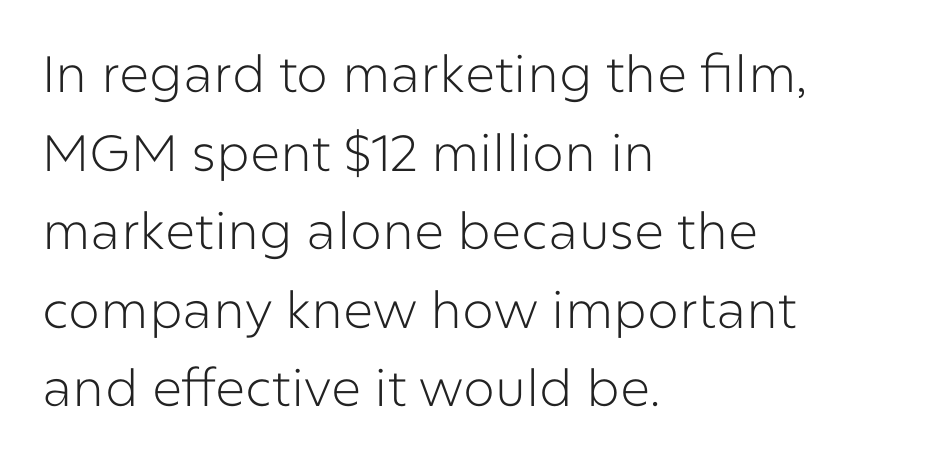
Q: Is the text bold? A: No.
Q: Is the text italic (slanted)? A: No, it is upright.
Q: Is the typeface a serif or a sans-serif typeface? A: Sans-serif.
Q: Is the text underlined? A: No.
Q: How is the paragraph aligned? A: Left-aligned.
Q: Is the spacing between letters normal or unusually wide? A: Normal.
Q: Is the spacing between lines tight, normal or loose? A: Normal.
Q: Width (condensed, normal, or wide)? A: Normal.
Q: Stroke contrast? A: Low.
Q: x-height? A: Medium.
Q: Monospaced? A: No.
